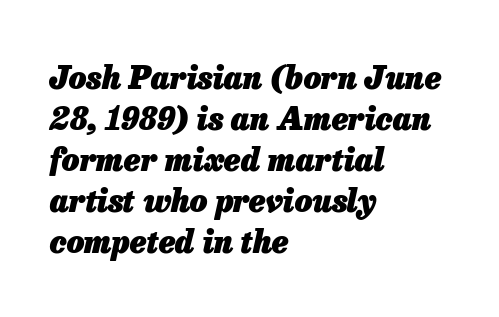
Q: Is the text bold? A: Yes.
Q: Is the text italic (slanted)? A: Yes, it leans right by about 13 degrees.
Q: Is the text underlined? A: No.
Q: How is the paragraph aligned? A: Left-aligned.
Q: Is the spacing between letters normal or unusually wide? A: Normal.
Q: Is the spacing between lines tight, normal or loose? A: Normal.
Q: Width (condensed, normal, or wide)? A: Normal.
Q: Stroke contrast? A: Low.
Q: x-height? A: Medium.
Q: Monospaced? A: No.
